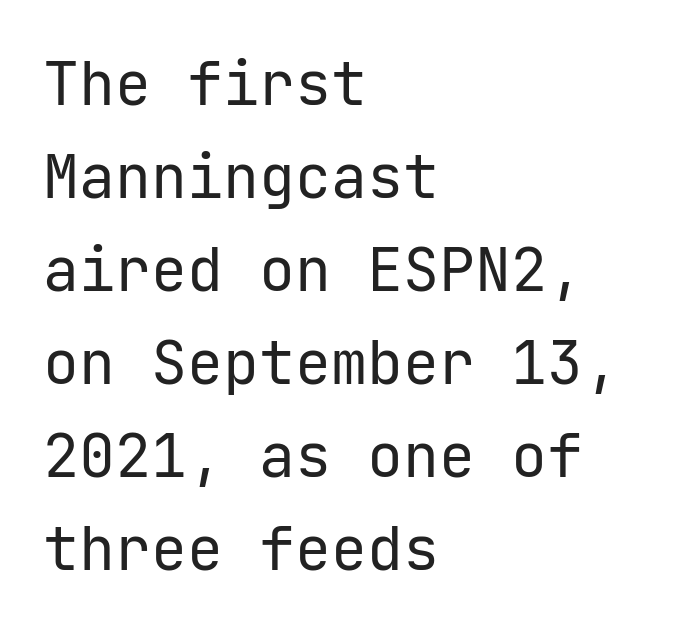
Q: Is the text bold? A: No.
Q: Is the text italic (slanted)? A: No, it is upright.
Q: Is the typeface a serif or a sans-serif typeface? A: Sans-serif.
Q: Is the text underlined? A: No.
Q: How is the paragraph aligned? A: Left-aligned.
Q: Is the spacing between letters normal or unusually wide? A: Normal.
Q: Is the spacing between lines tight, normal or loose? A: Normal.
Q: Width (condensed, normal, or wide)? A: Normal.
Q: Stroke contrast? A: Low.
Q: x-height? A: Medium.
